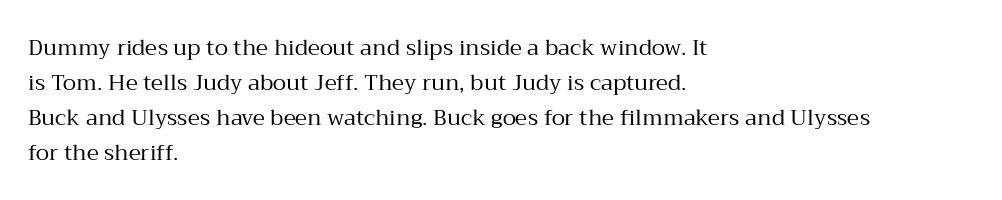
Q: Is the text bold? A: No.
Q: Is the text italic (slanted)? A: No, it is upright.
Q: Is the text underlined? A: No.
Q: How is the paragraph aligned? A: Left-aligned.
Q: Is the spacing between letters normal or unusually wide? A: Normal.
Q: Is the spacing between lines tight, normal or loose? A: Normal.
